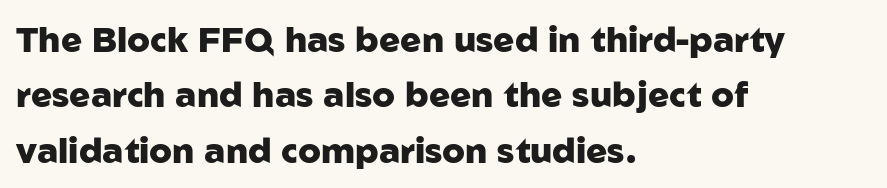
{"serif": "no", "italic": "no", "bold": "yes", "weight": "heavy", "width": "normal", "stroke_contrast": "low", "x_height": "medium", "monospaced": "no", "underline": "no", "align": "left", "line_spacing": "normal", "line_spacing_ratio": 1.58, "letter_spacing": "normal", "letter_spacing_em": 0.0, "glyph_px": 35}
